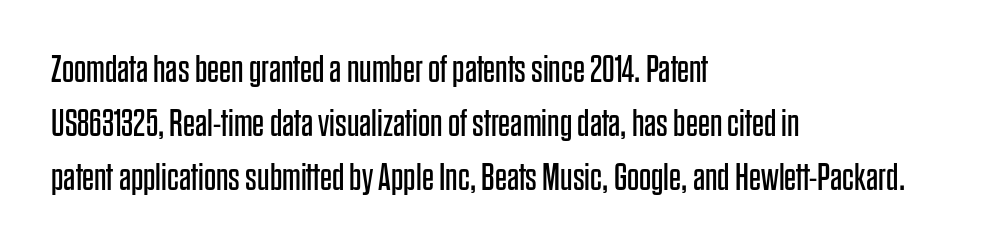
Q: Is the text bold? A: No.
Q: Is the text italic (slanted)? A: No, it is upright.
Q: Is the typeface a serif or a sans-serif typeface? A: Sans-serif.
Q: Is the text underlined? A: No.
Q: How is the paragraph aligned? A: Left-aligned.
Q: Is the spacing between letters normal or unusually wide? A: Normal.
Q: Is the spacing between lines tight, normal or loose? A: Normal.
Q: Width (condensed, normal, or wide)? A: Condensed.
Q: Stroke contrast? A: Low.
Q: x-height? A: Large.
Q: Monospaced? A: No.
